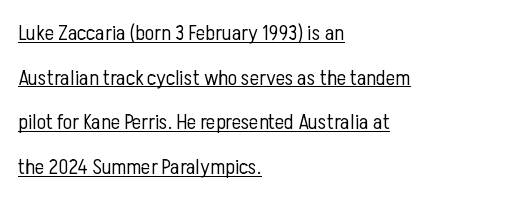
Q: Is the text bold? A: No.
Q: Is the text italic (slanted)? A: No, it is upright.
Q: Is the text underlined? A: Yes.
Q: How is the paragraph aligned? A: Left-aligned.
Q: Is the spacing between letters normal or unusually wide? A: Normal.
Q: Is the spacing between lines tight, normal or loose? A: Loose.
